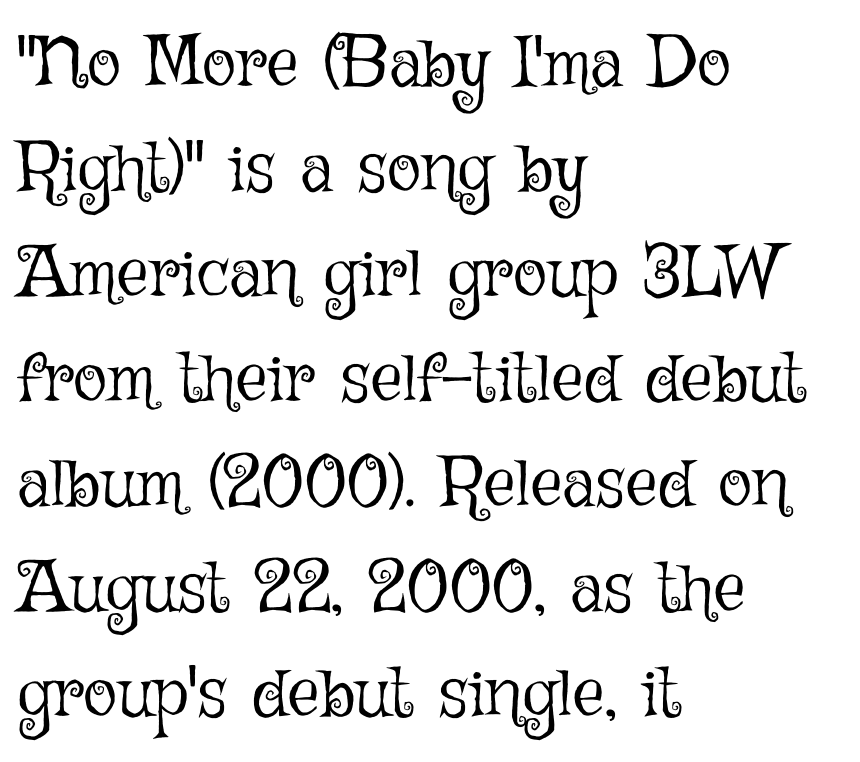
The image shows 71 px light type, upright; set left-aligned, normal line spacing (1.48x), normal letter spacing, not underlined; low stroke contrast and a medium x-height.
